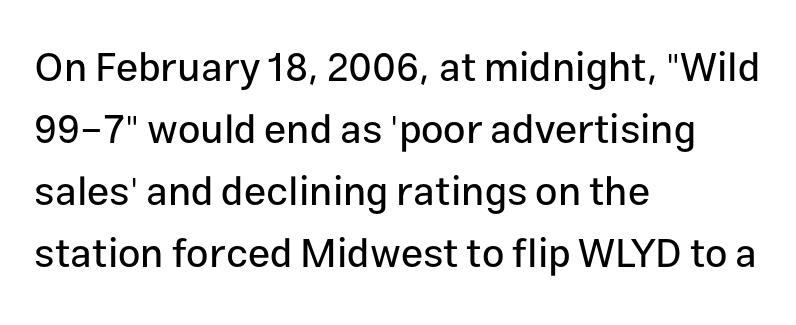
The image shows 40 px sans-serif type, upright; set left-aligned, normal line spacing (1.55x), normal letter spacing, not underlined; low stroke contrast and a medium x-height.
